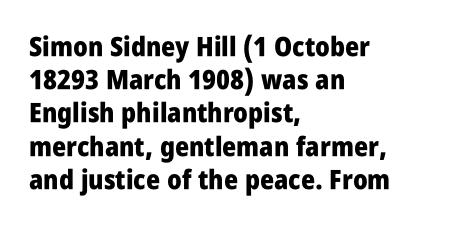
{"italic": "no", "bold": "yes", "underline": "no", "align": "left", "line_spacing_ratio": 1.23, "letter_spacing": "normal", "letter_spacing_em": 0.0, "glyph_px": 27}
